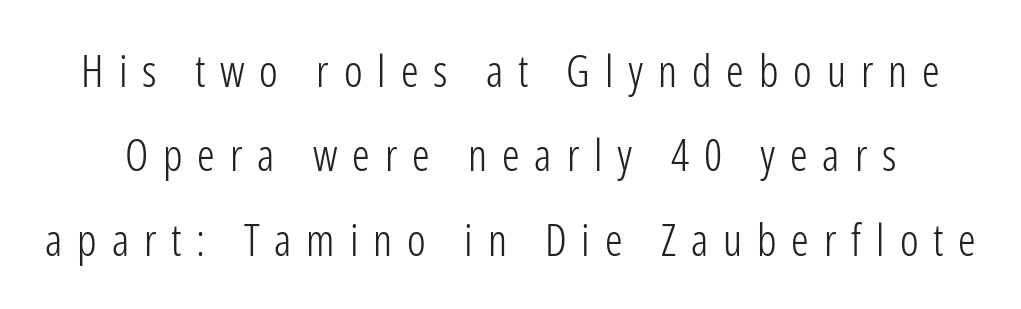
{"serif": "no", "italic": "no", "bold": "no", "weight": "light", "width": "condensed", "stroke_contrast": "low", "x_height": "medium", "monospaced": "no", "underline": "no", "line_spacing": "loose", "line_spacing_ratio": 1.92, "letter_spacing": "wide", "letter_spacing_em": 0.34, "glyph_px": 44}
